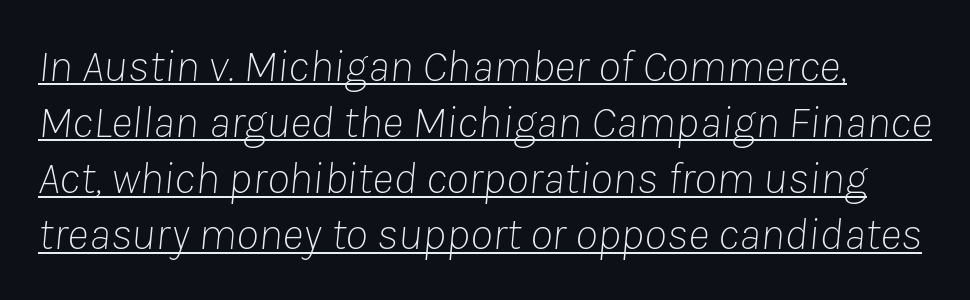
Tracking value appears to be zero — textbook default spacing. The rendering applies a slant to the glyphs. Descenders here cross a horizontal rule under the line. Heft: none added — not bold.
